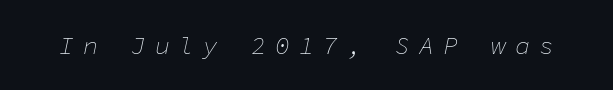
Italic: yes, the glyphs are oblique. Summary of weight: not heavy and not bold. The passage shown is not underscored anywhere. The letters are spread apart with noticeably loose tracking.
